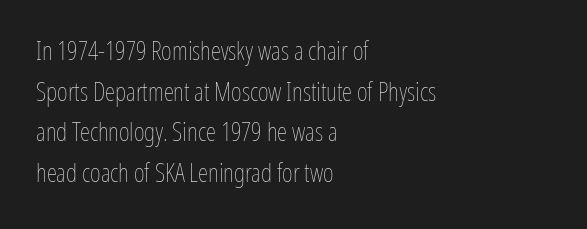
The image shows 26 px text type, upright; set left-aligned, normal line spacing (1.56x), normal letter spacing, not underlined.
